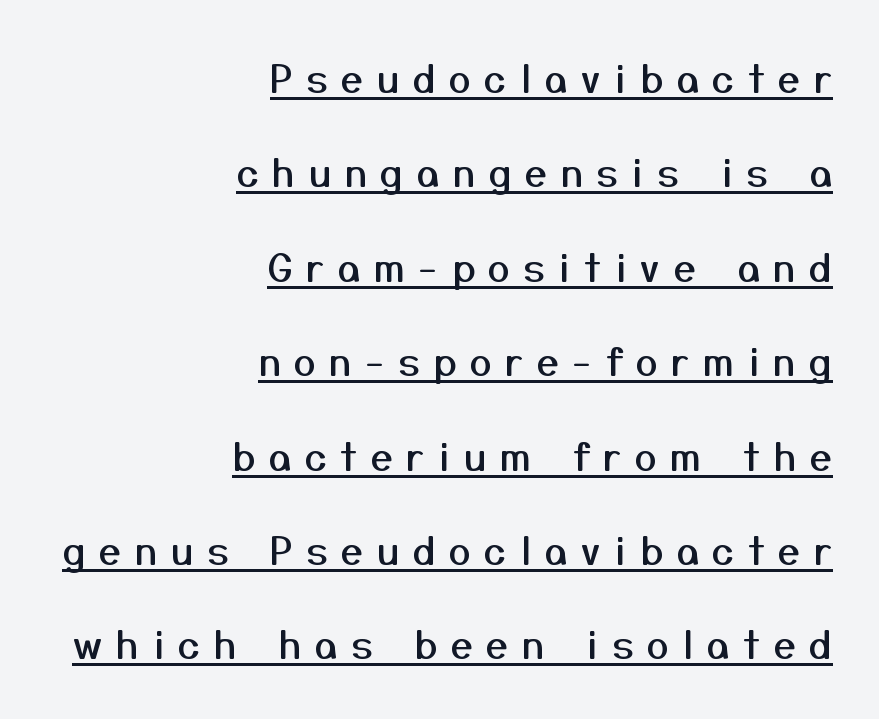
{"serif": "no", "italic": "no", "width": "normal", "stroke_contrast": "medium", "x_height": "medium", "monospaced": "no", "underline": "yes", "align": "right", "line_spacing": "loose", "line_spacing_ratio": 2.42, "letter_spacing": "wide", "letter_spacing_em": 0.35, "glyph_px": 39}
